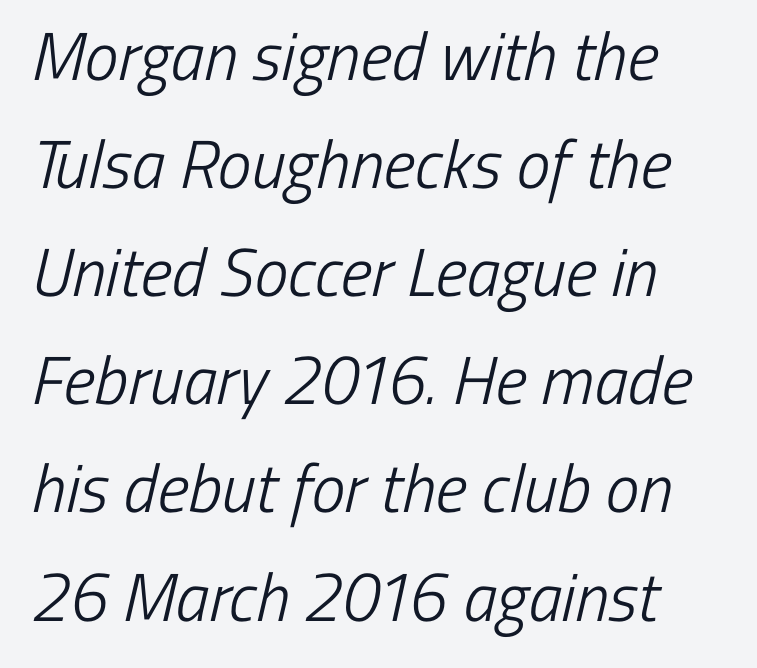
The image shows 68 px light, condensed sans-serif type; set left-aligned, normal line spacing (1.59x), normal letter spacing, not underlined; low stroke contrast and a medium x-height.
